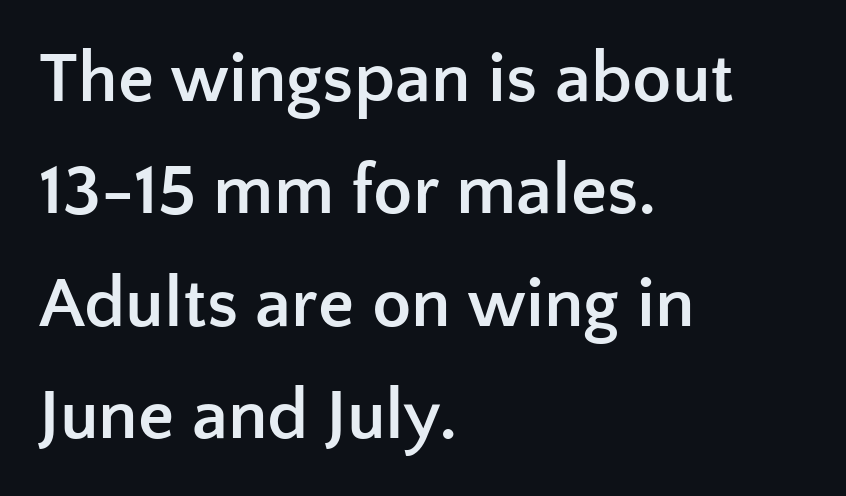
Q: Is the text bold? A: Yes.
Q: Is the text italic (slanted)? A: No, it is upright.
Q: Is the typeface a serif or a sans-serif typeface? A: Sans-serif.
Q: Is the text underlined? A: No.
Q: How is the paragraph aligned? A: Left-aligned.
Q: Is the spacing between letters normal or unusually wide? A: Normal.
Q: Is the spacing between lines tight, normal or loose? A: Normal.
Q: Width (condensed, normal, or wide)? A: Normal.
Q: Stroke contrast? A: Low.
Q: x-height? A: Medium.
Q: Monospaced? A: No.
